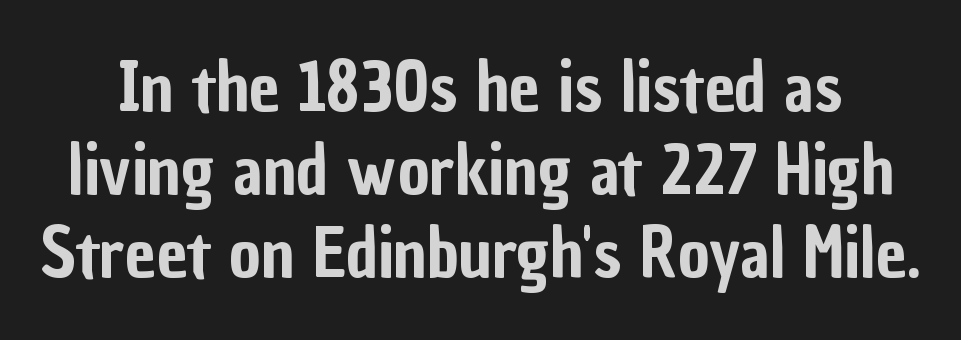
Q: Is the text italic (slanted)? A: No, it is upright.
Q: Is the typeface a serif or a sans-serif typeface? A: Sans-serif.
Q: Is the text underlined? A: No.
Q: Is the spacing between letters normal or unusually wide? A: Normal.
Q: Width (condensed, normal, or wide)? A: Condensed.
Q: Stroke contrast? A: Low.
Q: x-height? A: Medium.
Q: Monospaced? A: No.
